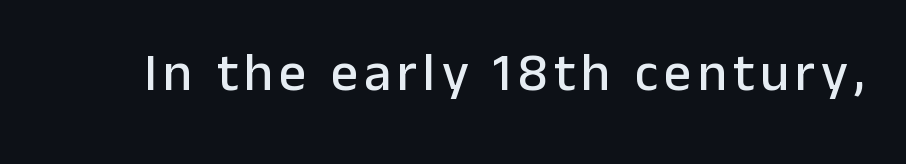
Q: Is the text italic (slanted)? A: No, it is upright.
Q: Is the typeface a serif or a sans-serif typeface? A: Sans-serif.
Q: Is the text underlined? A: No.
Q: Width (condensed, normal, or wide)? A: Normal.
Q: Stroke contrast? A: Low.
Q: x-height? A: Medium.
Q: Monospaced? A: No.
